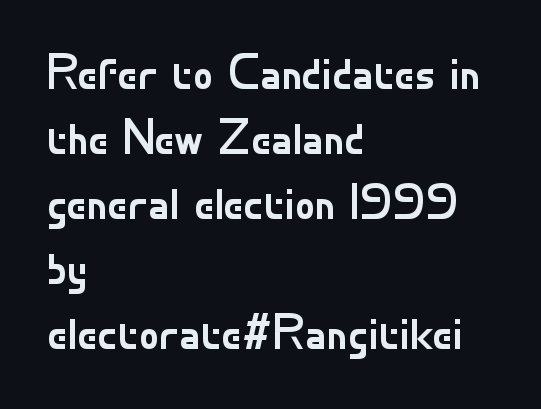
{"serif": "no", "italic": "no", "bold": "no", "weight": "regular", "width": "normal", "stroke_contrast": "low", "x_height": "small", "monospaced": "no", "underline": "no", "align": "left", "line_spacing": "normal", "line_spacing_ratio": 1.3, "letter_spacing": "normal", "letter_spacing_em": 0.0, "glyph_px": 50}
